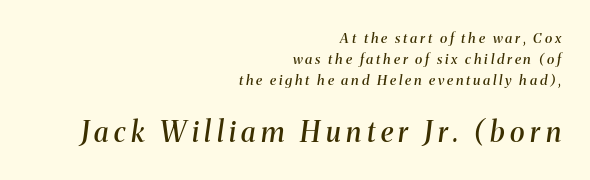
Q: Is the text bold? A: Semi-bold.
Q: Is the text italic (slanted)? A: Yes, it leans right by about 8 degrees.
Q: Is the typeface a serif or a sans-serif typeface? A: Serif.
Q: Is the text underlined? A: No.
Q: How is the paragraph aligned? A: Right-aligned.
Q: Is the spacing between letters normal or unusually wide? A: Unusually wide.
Q: Is the spacing between lines tight, normal or loose? A: Normal.
Q: Which block of text is set in a larger size, the first (top) or the second (bottom)? A: The second (bottom) one.
Q: Width (condensed, normal, or wide)? A: Normal.
Q: Stroke contrast? A: Medium.
Q: x-height? A: Medium.
Q: Monospaced? A: No.
